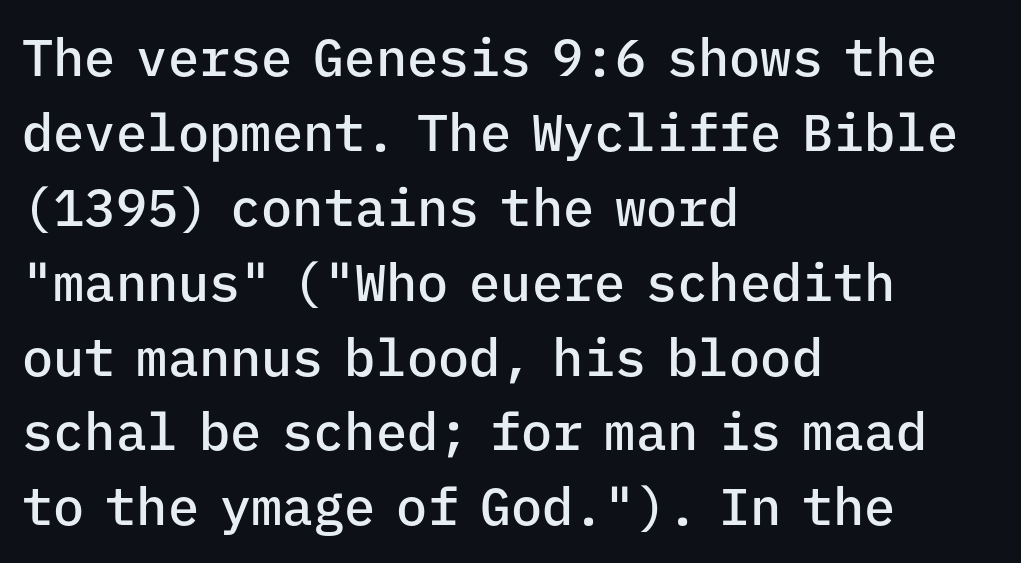
{"serif": "no", "italic": "no", "bold": "semi", "weight": "semibold", "width": "normal", "stroke_contrast": "low", "x_height": "medium", "monospaced": "yes", "underline": "no", "align": "left", "line_spacing": "normal", "line_spacing_ratio": 1.44, "letter_spacing": "normal", "letter_spacing_em": 0.0, "glyph_px": 52}
